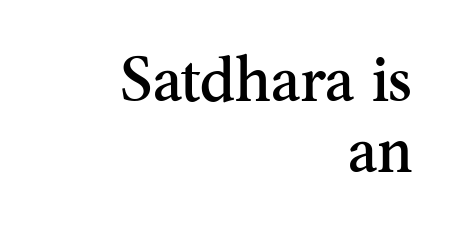
The image shows 63 px serif type, upright; set right-aligned, tight line spacing (1.13x), normal letter spacing, not underlined; medium stroke contrast and a small x-height.
